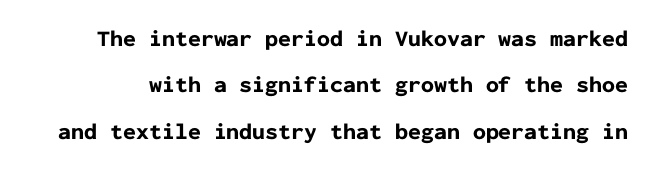
Look at the stroke-to-counter ratio: heavy, a bold. Bare-footed words on every line. How are the letters spaced? Ordinarily, with no added tracking. When letters stand straight like this, we call the style roman or upright. If you measured baseline to baseline, you'd find a long distance.
